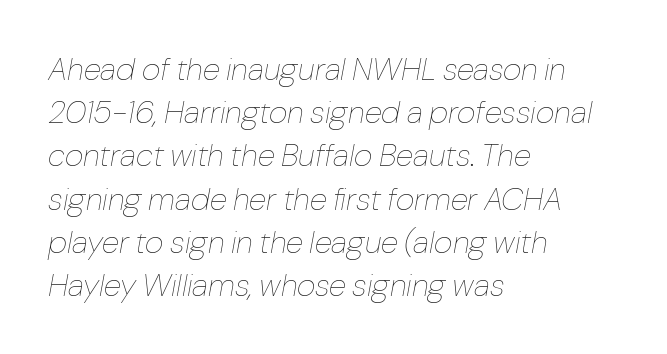
{"italic": "yes", "lean": "right", "slant_degrees": 10, "bold": "no", "weight": "thin", "width": "normal", "stroke_contrast": "low", "x_height": "medium", "monospaced": "no", "underline": "no", "align": "left", "line_spacing": "normal", "line_spacing_ratio": 1.35, "letter_spacing": "normal", "letter_spacing_em": 0.0, "glyph_px": 32}
